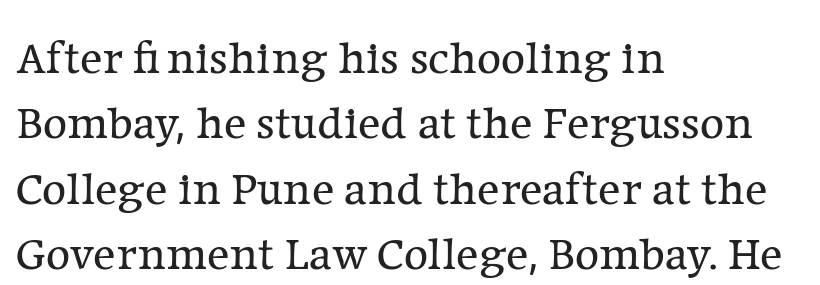
Heft: none added — not bold. The rag falls on the right side of this text block. Letterform terminals end in serifs throughout the passage. The zone under the glyphs is completely vacant. Each letter keeps its own natural width here, so spacing adapts to shape. The letters stand straight up with perfectly vertical stems.
